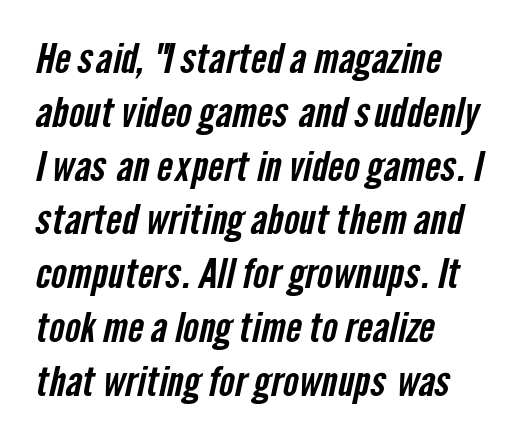
Q: Is the typeface a serif or a sans-serif typeface? A: Sans-serif.
Q: Is the text underlined? A: No.
Q: How is the paragraph aligned? A: Left-aligned.
Q: Is the spacing between letters normal or unusually wide? A: Normal.
Q: Is the spacing between lines tight, normal or loose? A: Normal.
Q: Width (condensed, normal, or wide)? A: Condensed.
Q: Stroke contrast? A: Low.
Q: x-height? A: Medium.
Q: Monospaced? A: No.
